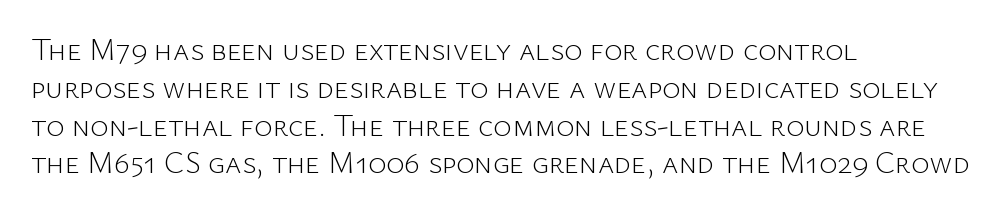
The image shows 31 px light sans-serif type, upright; set left-aligned, line spacing 1.22x, normal letter spacing, not underlined; low stroke contrast and a medium x-height.
